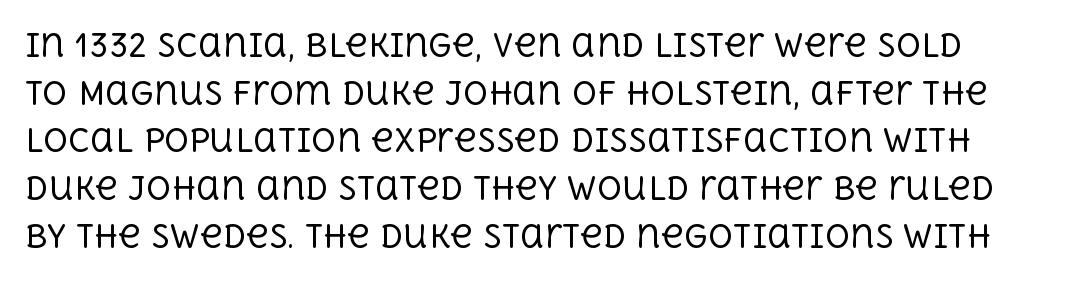
Q: Is the text bold? A: No.
Q: Is the text italic (slanted)? A: No, it is upright.
Q: Is the typeface a serif or a sans-serif typeface? A: Serif.
Q: Is the text underlined? A: No.
Q: Is the spacing between letters normal or unusually wide? A: Normal.
Q: Is the spacing between lines tight, normal or loose? A: Normal.
Q: Width (condensed, normal, or wide)? A: Normal.
Q: x-height? A: Large.
Q: Monospaced? A: No.
